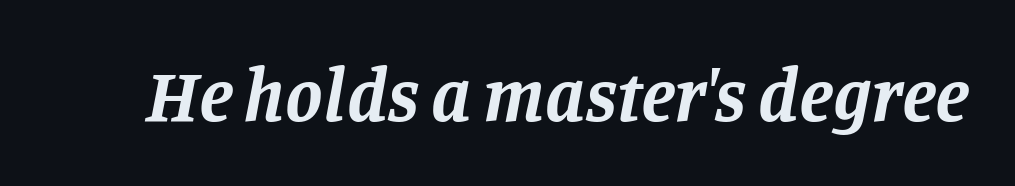
Does the type have serifs? Yes, each stem ends in a small foot. Underlining? Definitely not there. Characters are canted at an angle relative to the baseline's perpendicular. In terms of letterspacing, this is plain default setting. The font is running at its bold setting. Each letter keeps its own natural width here, so spacing adapts to shape.
